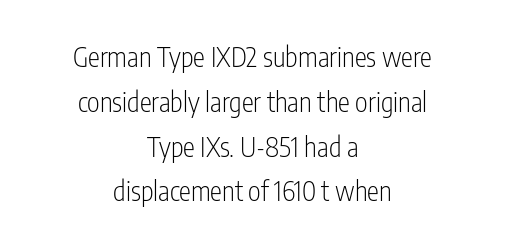
No letter is thick-stroked: the sample isn't bold. Words appear dense and cohesive because spacing is normal. A roman cut, with each character standing at attention. Centered paragraph, ragged on both sides.
